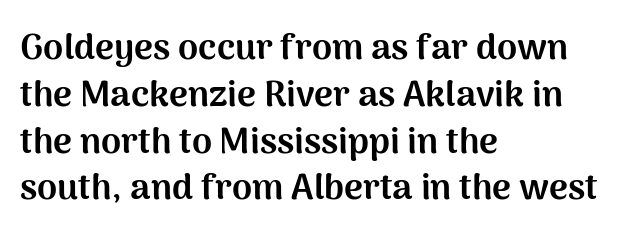
Alignment: flush left. The sample has been set heavy, in full bold. Bare-footed words on every line. You could call the tracking neutral — neither tight nor loose. The lettering holds an erect, upright posture throughout.
